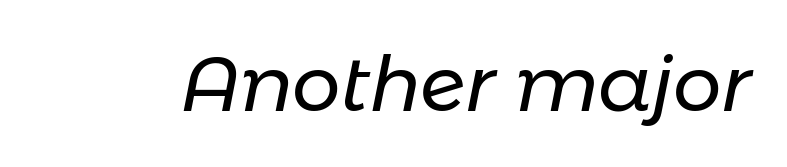
Check under the words: just untouched page. Is the type heavy? It reads as light-to-regular instead. Think of a printed novel: that variable character pitch is what you see here. Slanted lettering throughout. The rendering keeps characters at their native spacing.
